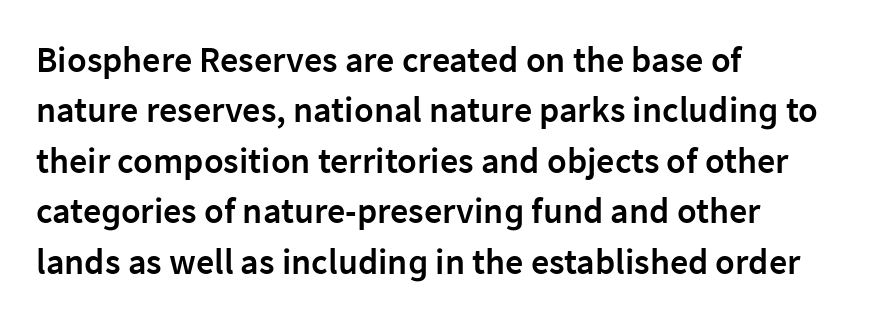
Q: Is the text bold? A: Semi-bold.
Q: Is the text italic (slanted)? A: No, it is upright.
Q: Is the typeface a serif or a sans-serif typeface? A: Sans-serif.
Q: Is the text underlined? A: No.
Q: How is the paragraph aligned? A: Left-aligned.
Q: Is the spacing between letters normal or unusually wide? A: Normal.
Q: Is the spacing between lines tight, normal or loose? A: Normal.
Q: Width (condensed, normal, or wide)? A: Normal.
Q: Stroke contrast? A: Low.
Q: x-height? A: Medium.
Q: Monospaced? A: No.
